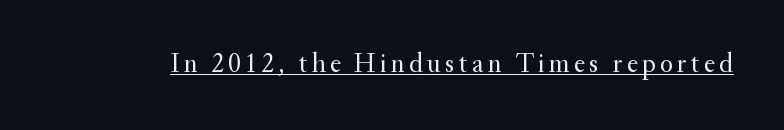
{"italic": "no", "bold": "no", "underline": "yes", "glyph_px": 27}
